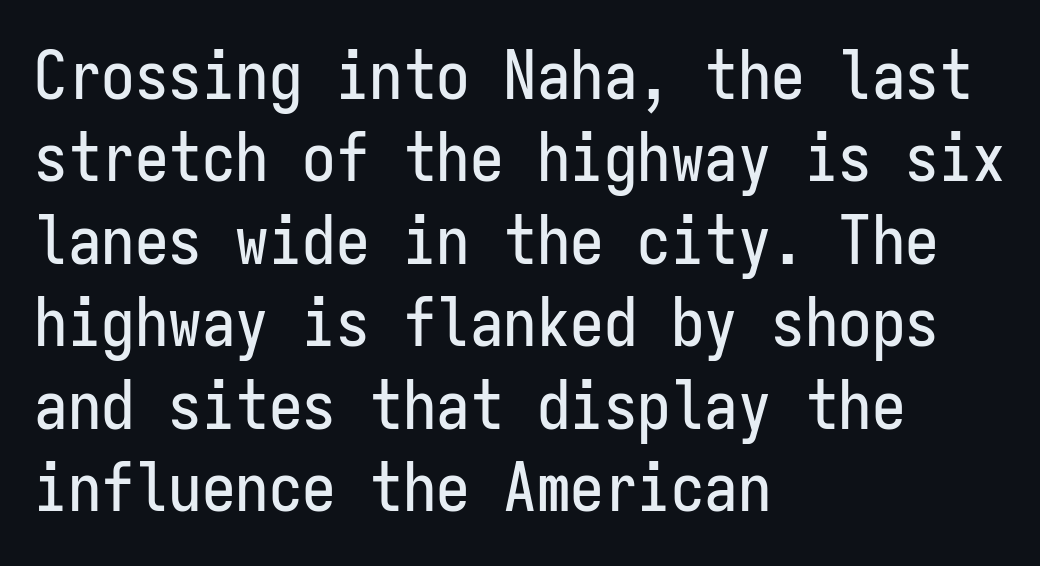
Q: Is the text italic (slanted)? A: No, it is upright.
Q: Is the typeface a serif or a sans-serif typeface? A: Sans-serif.
Q: Is the text underlined? A: No.
Q: How is the paragraph aligned? A: Left-aligned.
Q: Is the spacing between letters normal or unusually wide? A: Normal.
Q: Width (condensed, normal, or wide)? A: Condensed.
Q: Stroke contrast? A: Low.
Q: x-height? A: Medium.
Q: Monospaced? A: Yes.
